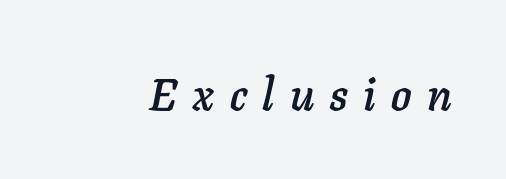
{"italic": "yes", "lean": "right", "slant_degrees": 11, "width": "normal", "stroke_contrast": "low", "x_height": "medium", "monospaced": "no", "underline": "no", "letter_spacing": "wide", "letter_spacing_em": 0.35, "glyph_px": 45}
